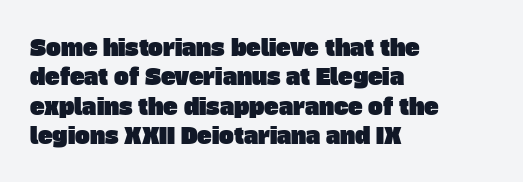
Beneath every word, the page is bare. Caption: multi-line text, flush left, ragged right. In terms of leading, this rendering sits right in the middle. This rendering leaves character spacing at its baseline value.
